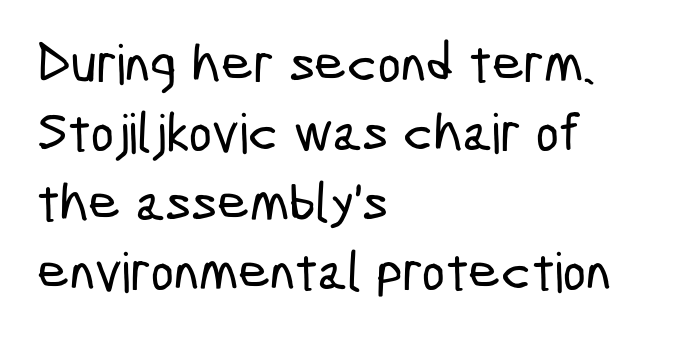
Q: Is the typeface a serif or a sans-serif typeface? A: Sans-serif.
Q: Is the text underlined? A: No.
Q: How is the paragraph aligned? A: Left-aligned.
Q: Is the spacing between letters normal or unusually wide? A: Normal.
Q: Is the spacing between lines tight, normal or loose? A: Normal.
Q: Width (condensed, normal, or wide)? A: Condensed.
Q: Stroke contrast? A: Low.
Q: x-height? A: Medium.
Q: Monospaced? A: No.
